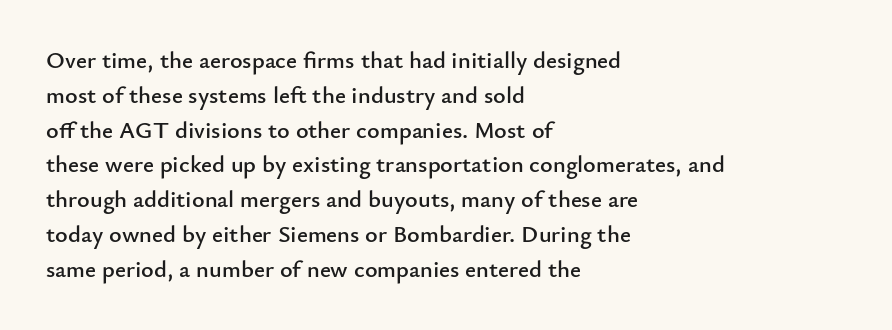
This sample keeps an unexceptional amount of space between lines. These lines keep a tight, regular rhythm from letter to letter. Every stem runs plumb, perpendicular to the baseline. Reading down the block, your eye returns to a fixed left position each line. The string is rendered with underlining switched off.
